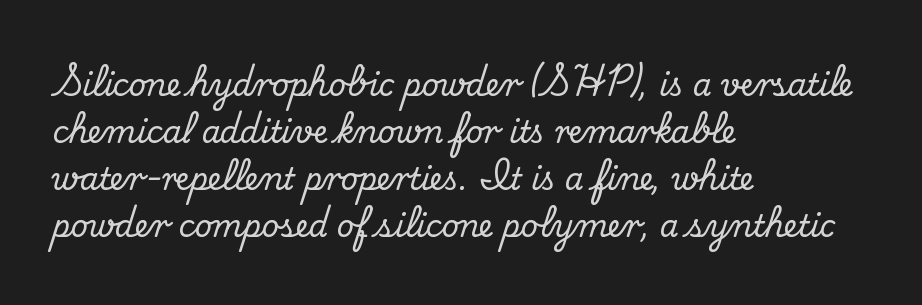
The image shows 30 px serif type; set left-aligned, normal line spacing (1.57x), normal letter spacing, not underlined; medium stroke contrast and a small x-height.
